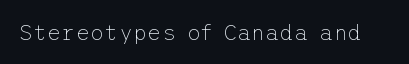
{"italic": "no", "bold": "no", "underline": "no", "letter_spacing": "normal", "letter_spacing_em": 0.0, "glyph_px": 22}
